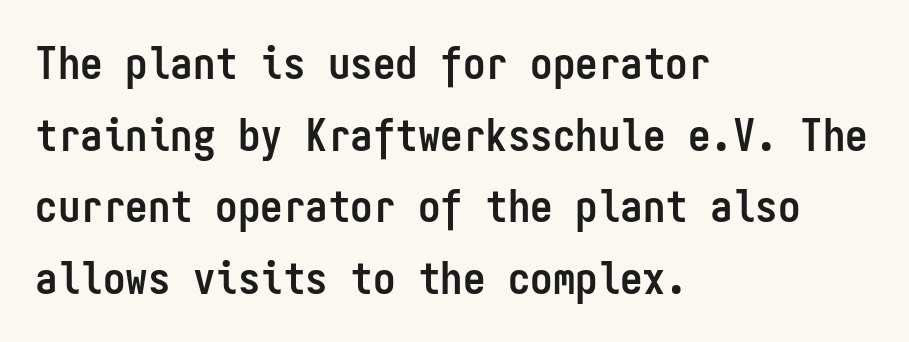
The image shows 45 px semibold, condensed sans-serif type, upright, monospaced; set left-aligned, normal line spacing (1.59x), normal letter spacing, not underlined; low stroke contrast and a medium x-height.
